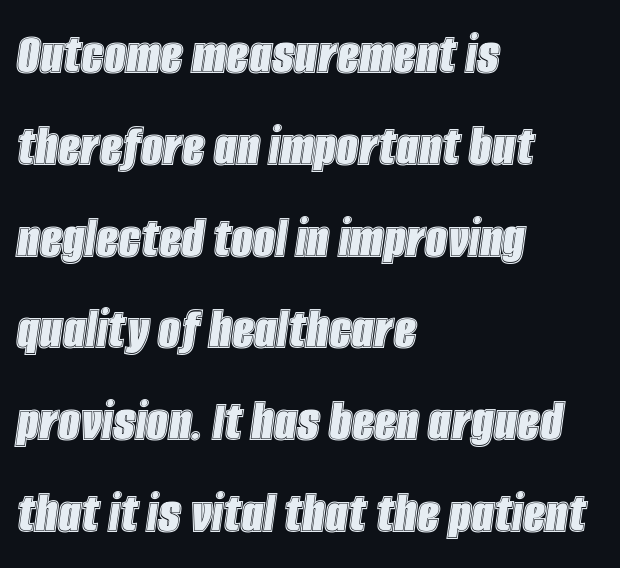
The image shows 62 px condensed type, italic (leaning right); set left-aligned, normal line spacing (1.48x), normal letter spacing, not underlined; a large x-height.
